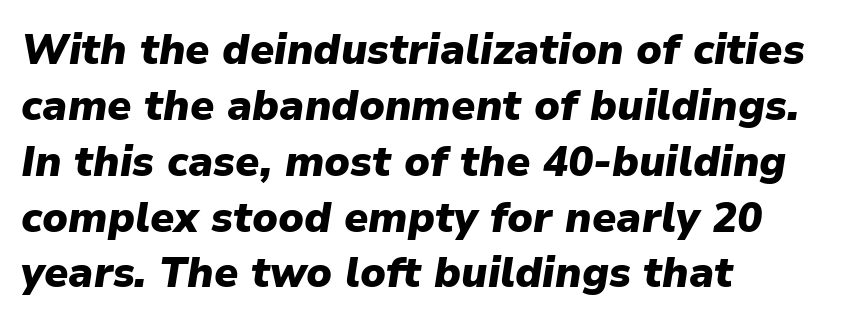
A bare baseline throughout the passage. Pretty heavy lettering here — definitely bold. Each line starts at the same left margin while the right side varies. The type is set solid horizontally, with unmodified tracking. The leading is moderate, giving the passage an even texture.
